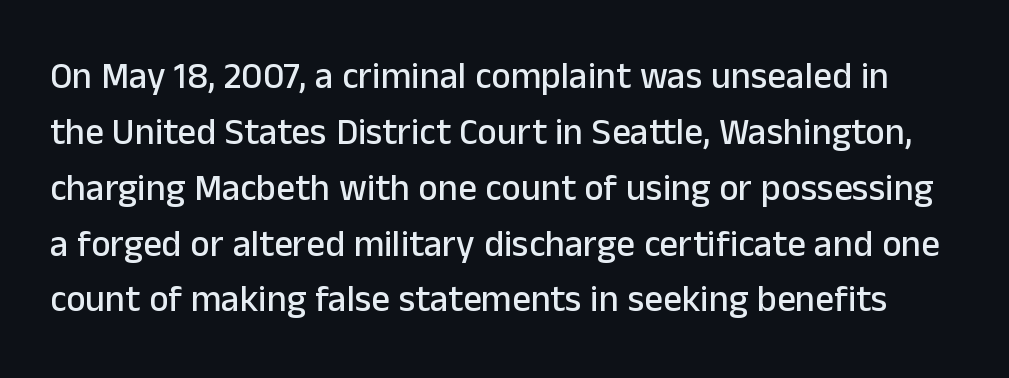
This is roman type, the default non-slanted kind. Check where the strokes stop: nothing finishes them off — pure sans. You could call the tracking neutral — neither tight nor loose. How would I describe the line gaps? Plain and ordinary. Spacing verdict: proportional, widths tailored to each character. Only glyphs here, with clear space below each row.
